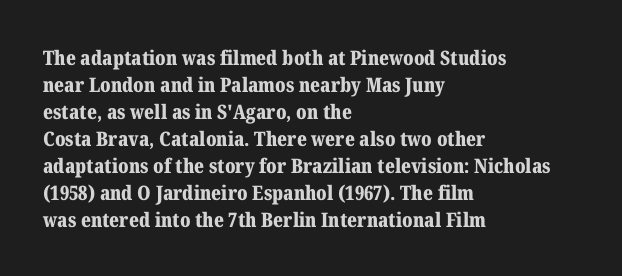
The image shows 20 px bold type, upright; set left-aligned, normal line spacing (1.35x), normal letter spacing, not underlined.
